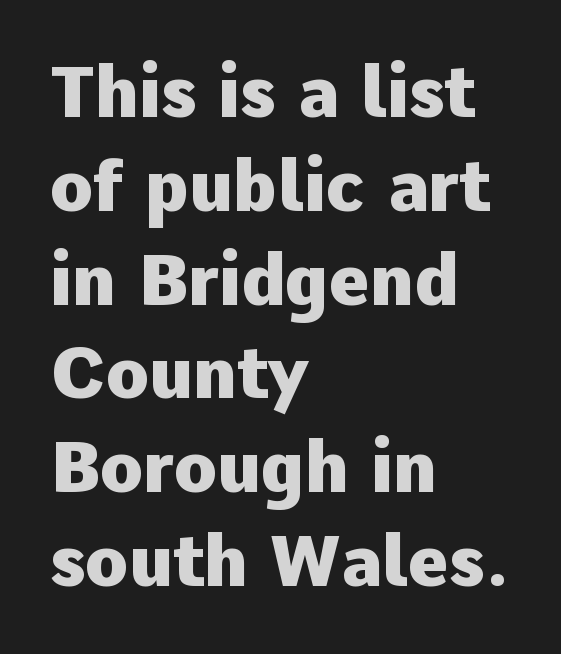
The image shows 70 px heavy sans-serif type, upright; set left-aligned, normal line spacing (1.34x), normal letter spacing, not underlined; low stroke contrast and a medium x-height.
